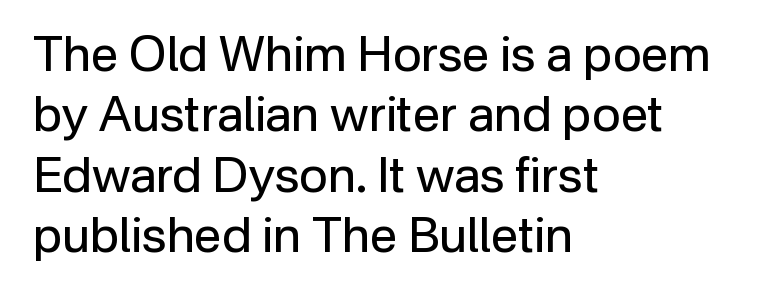
{"serif": "no", "italic": "no", "bold": "no", "weight": "regular", "width": "normal", "stroke_contrast": "low", "x_height": "medium", "monospaced": "no", "underline": "no", "align": "left", "line_spacing_ratio": 1.23, "letter_spacing": "normal", "letter_spacing_em": 0.0, "glyph_px": 49}
